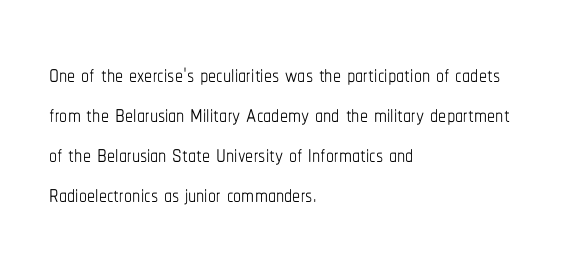
The image shows 32 px thin, condensed type, upright; set left-aligned, normal line spacing (1.25x), normal letter spacing, not underlined; low stroke contrast and a medium x-height.
